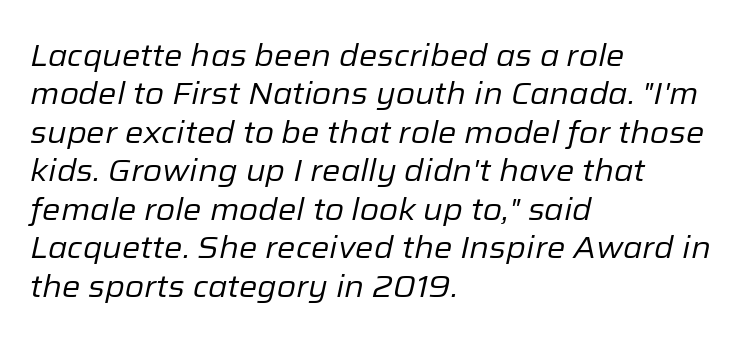
{"italic": "yes", "lean": "right", "slant_degrees": 12, "bold": "no", "weight": "regular", "width": "normal", "stroke_contrast": "low", "x_height": "medium", "monospaced": "no", "underline": "no", "align": "left", "line_spacing_ratio": 1.24, "letter_spacing": "normal", "letter_spacing_em": 0.0, "glyph_px": 31}
